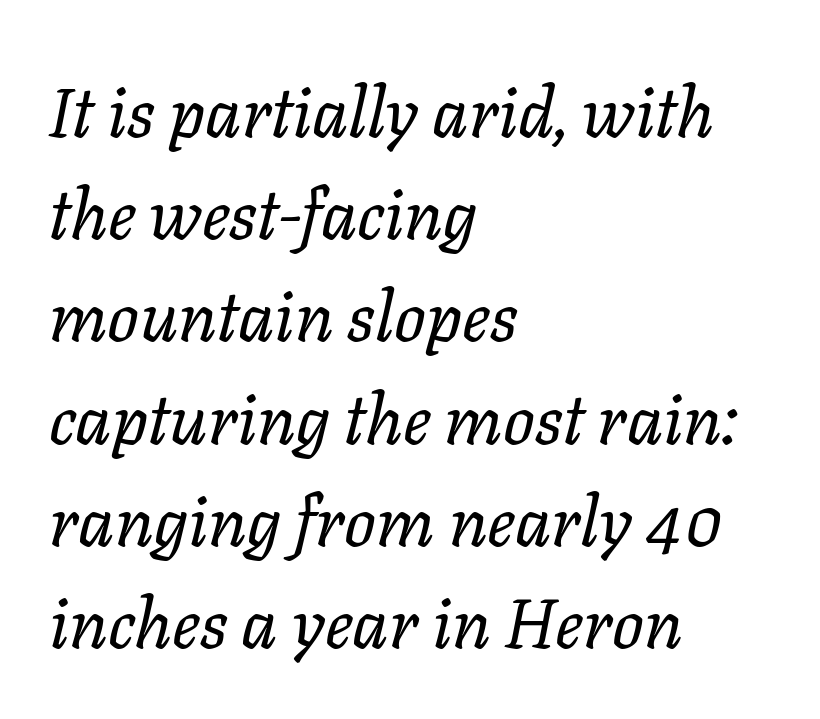
{"italic": "yes", "lean": "right", "slant_degrees": 11, "bold": "no", "weight": "regular", "width": "normal", "stroke_contrast": "low", "x_height": "medium", "monospaced": "no", "underline": "no", "align": "left", "line_spacing": "normal", "line_spacing_ratio": 1.46, "letter_spacing": "normal", "letter_spacing_em": 0.0, "glyph_px": 70}
